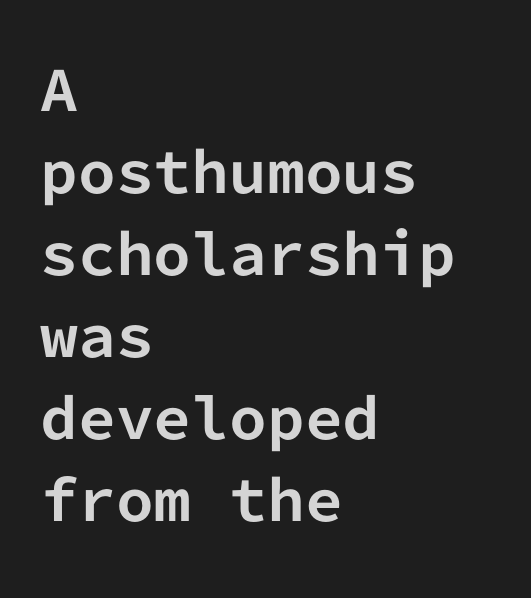
Q: Is the text bold? A: Yes.
Q: Is the text italic (slanted)? A: No, it is upright.
Q: Is the typeface a serif or a sans-serif typeface? A: Sans-serif.
Q: Is the text underlined? A: No.
Q: How is the paragraph aligned? A: Left-aligned.
Q: Is the spacing between letters normal or unusually wide? A: Normal.
Q: Is the spacing between lines tight, normal or loose? A: Normal.
Q: Width (condensed, normal, or wide)? A: Normal.
Q: Stroke contrast? A: Low.
Q: x-height? A: Medium.
Q: Monospaced? A: Yes.
